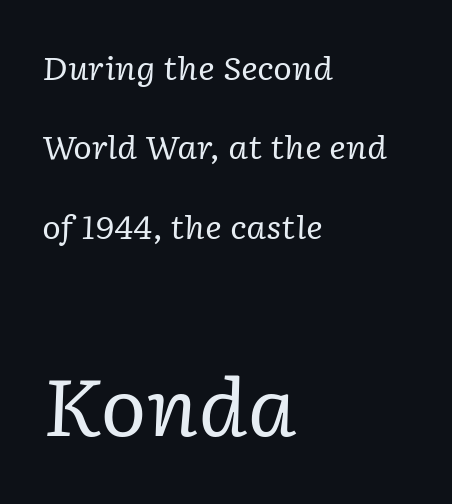
The lettering tilts uniformly, giving the passage an italic look. The letters in the lower block stand taller than those in the block above. Unmarked baselines from the first word to the last. Heaviness? Minimal to ordinary, like unemphasized prose. Honestly, the letter spacing is just normal — you wouldn't notice it. Loosely led — the rows are spread out.
